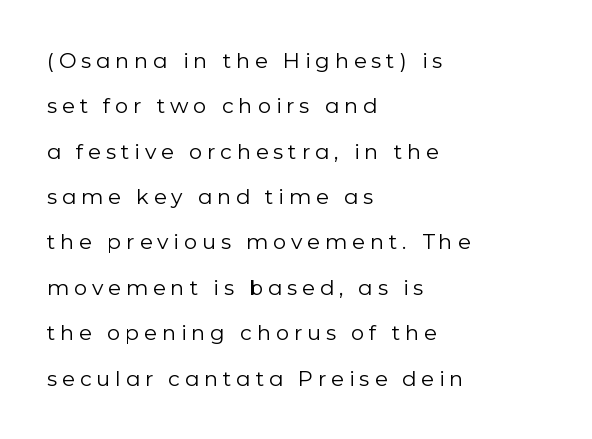
Glyph-to-glyph distance is far greater than everyday printed text. Is the stroke heavy? The answer is a plain regular-or-lighter. Underline: absent. Vertical strokes here are truly vertical. Reading down the block, your eye returns to a fixed left position each line.
